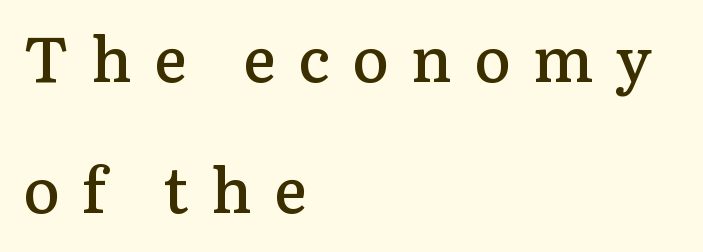
{"serif": "yes", "italic": "no", "bold": "semi", "weight": "semibold", "width": "normal", "stroke_contrast": "low", "x_height": "medium", "monospaced": "no", "underline": "no", "align": "left", "line_spacing": "loose", "line_spacing_ratio": 2.11, "letter_spacing": "wide", "letter_spacing_em": 0.36, "glyph_px": 62}
